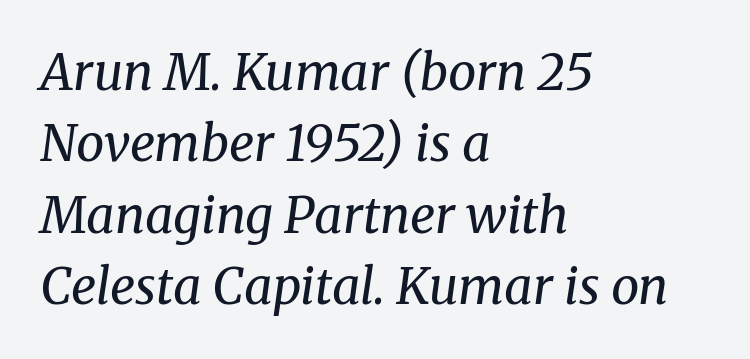
This rendering uses left alignment, leaving the right contour irregular. The space between consecutive lines is moderate. Examine the stroke ends and you'll spot serifs. Short note: letters normally spaced. The face used here is proportionally spaced, like ordinary book or web type. The characters are drawn with everyday or finer stroke widths.
